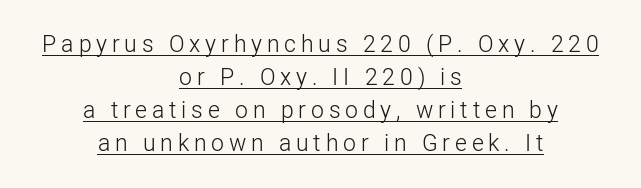
{"italic": "no", "bold": "no", "underline": "yes", "align": "center", "line_spacing": "normal", "line_spacing_ratio": 1.44, "letter_spacing": "wide", "letter_spacing_em": 0.21, "glyph_px": 23}
